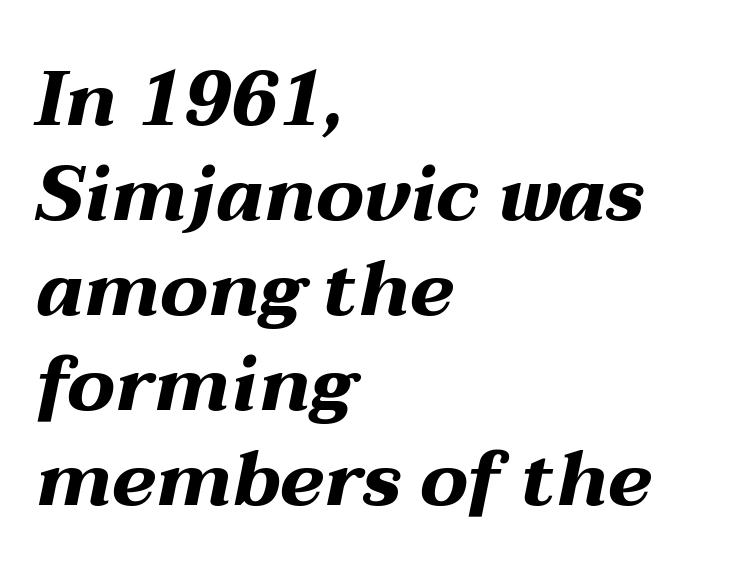
{"italic": "yes", "lean": "right", "slant_degrees": 12, "bold": "yes", "weight": "bold", "width": "wide", "stroke_contrast": "medium", "x_height": "medium", "monospaced": "no", "underline": "no", "align": "left", "line_spacing": "normal", "line_spacing_ratio": 1.25, "letter_spacing": "normal", "letter_spacing_em": 0.0, "glyph_px": 76}
